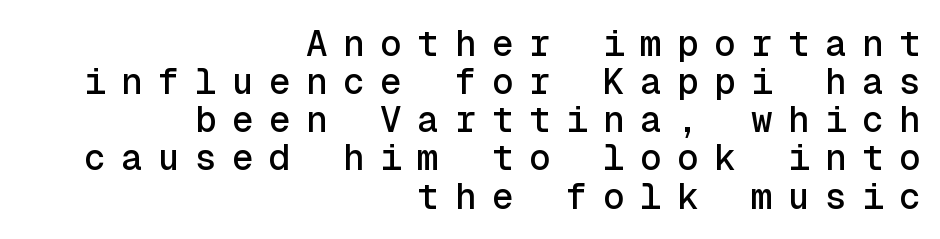
The passage shown stacks its lines with hardly any gap. Vertical strokes here are truly vertical. This rendering widens character spacing well past its baseline value. These lines are rendered in a fixed-pitch font.
